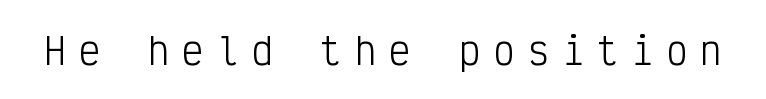
Underlining? Definitely not there. A typesetter would call this monospace, since all characters share one set width. Look at the bottom of the vertical strokes: they stop flat, with no serifs. The typesetting does not lean heavy: it is not bold. Every stem runs plumb, perpendicular to the baseline.
